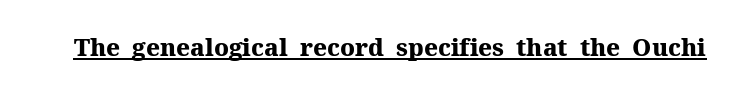
Students, observe the line beneath the letters — that is underlining. Upright lettering throughout. Summary of weight: heavy, a full bold. Here the glyphs are tracked normally, forming tight word shapes.
